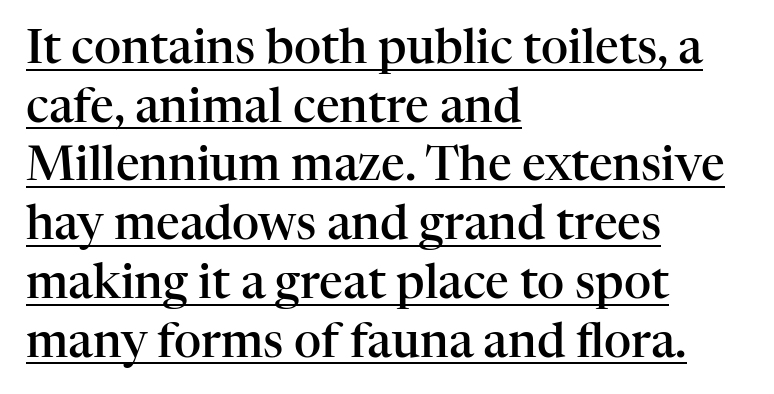
Q: Is the text bold? A: Semi-bold.
Q: Is the text italic (slanted)? A: No, it is upright.
Q: Is the typeface a serif or a sans-serif typeface? A: Serif.
Q: Is the text underlined? A: Yes.
Q: How is the paragraph aligned? A: Left-aligned.
Q: Is the spacing between letters normal or unusually wide? A: Normal.
Q: Is the spacing between lines tight, normal or loose? A: Normal.
Q: Width (condensed, normal, or wide)? A: Normal.
Q: Stroke contrast? A: High.
Q: x-height? A: Medium.
Q: Monospaced? A: No.
